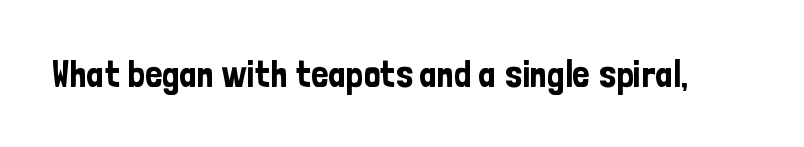
The letters sit at their default tracking, neither squeezed nor spread. The specimen reads as upright at a glance. Proportional: the letters do not fall into vertical columns. Each row of text sits above clean, open space.
